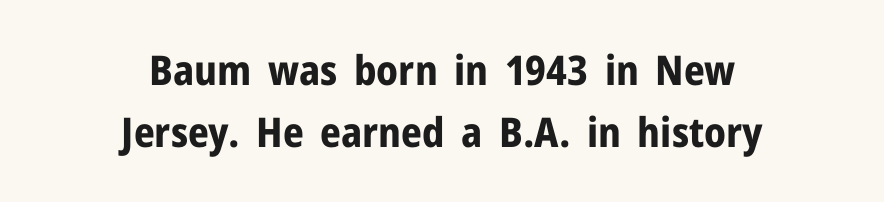
{"serif": "no", "italic": "no", "bold": "yes", "weight": "bold", "width": "normal", "stroke_contrast": "low", "x_height": "medium", "monospaced": "no", "underline": "no", "align": "center", "line_spacing": "normal", "line_spacing_ratio": 1.52, "letter_spacing": "normal", "letter_spacing_em": 0.0, "glyph_px": 41}
